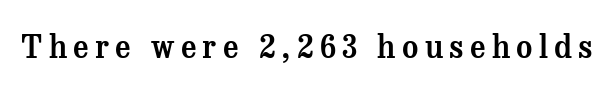
{"serif": "yes", "italic": "no", "width": "normal", "stroke_contrast": "medium", "x_height": "medium", "monospaced": "no", "underline": "no", "letter_spacing": "wide", "letter_spacing_em": 0.2, "glyph_px": 31}
